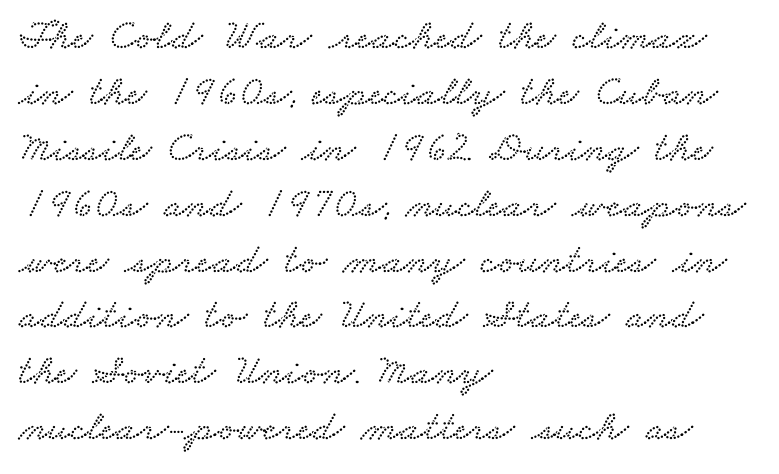
Q: Is the typeface a serif or a sans-serif typeface? A: Serif.
Q: Is the text underlined? A: No.
Q: How is the paragraph aligned? A: Left-aligned.
Q: Is the spacing between letters normal or unusually wide? A: Normal.
Q: Is the spacing between lines tight, normal or loose? A: Normal.
Q: Width (condensed, normal, or wide)? A: Wide.
Q: Stroke contrast? A: Low.
Q: x-height? A: Small.
Q: Monospaced? A: No.
